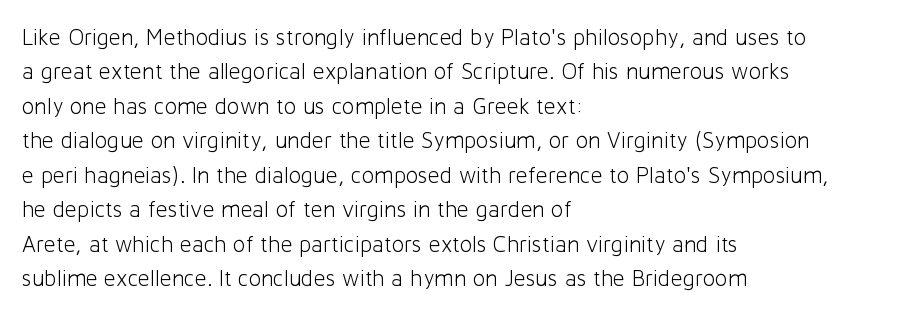
Observe the ordinary spacing: letters are neighbours, not strangers. Only glyphs here, with clear space below each row. Honestly, the row spacing looks completely unremarkable. No letter is thick-stroked: the sample isn't bold.
